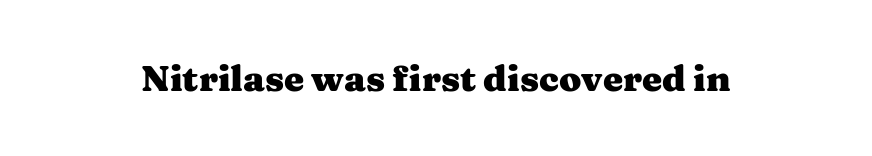
Q: Is the text bold? A: Yes.
Q: Is the text italic (slanted)? A: No, it is upright.
Q: Is the typeface a serif or a sans-serif typeface? A: Serif.
Q: Is the text underlined? A: No.
Q: Is the spacing between letters normal or unusually wide? A: Normal.
Q: Width (condensed, normal, or wide)? A: Wide.
Q: Stroke contrast? A: Medium.
Q: x-height? A: Medium.
Q: Monospaced? A: No.
